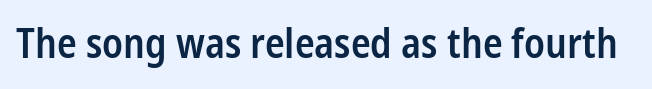
Q: Is the text bold? A: Semi-bold.
Q: Is the text italic (slanted)? A: No, it is upright.
Q: Is the typeface a serif or a sans-serif typeface? A: Sans-serif.
Q: Is the text underlined? A: No.
Q: Is the spacing between letters normal or unusually wide? A: Normal.
Q: Width (condensed, normal, or wide)? A: Condensed.
Q: Stroke contrast? A: Low.
Q: x-height? A: Medium.
Q: Monospaced? A: No.
